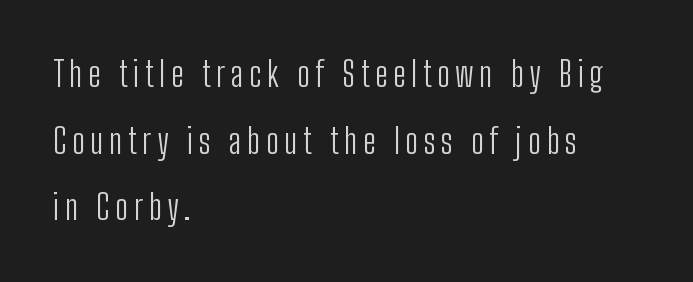
{"serif": "no", "italic": "no", "bold": "no", "weight": "light", "width": "condensed", "stroke_contrast": "low", "x_height": "medium", "monospaced": "no", "underline": "no", "align": "left", "line_spacing": "loose", "line_spacing_ratio": 1.96, "glyph_px": 34}
